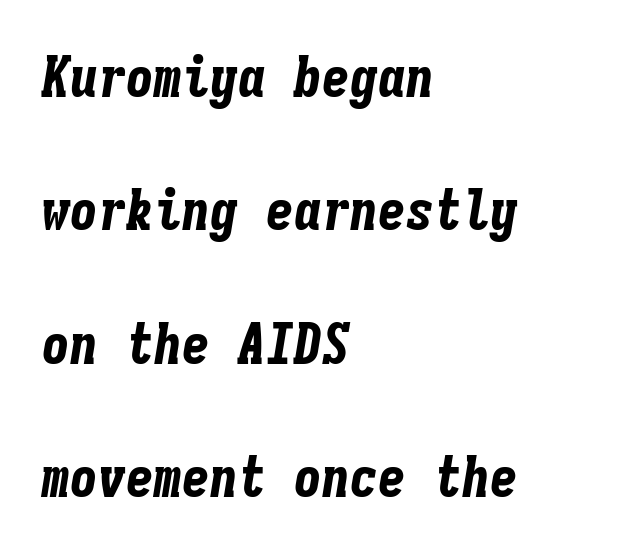
Q: Is the text bold? A: Yes.
Q: Is the text italic (slanted)? A: Yes, it leans right by about 9 degrees.
Q: Is the text underlined? A: No.
Q: How is the paragraph aligned? A: Left-aligned.
Q: Is the spacing between letters normal or unusually wide? A: Normal.
Q: Is the spacing between lines tight, normal or loose? A: Loose.
Q: Width (condensed, normal, or wide)? A: Condensed.
Q: Stroke contrast? A: Low.
Q: x-height? A: Medium.
Q: Monospaced? A: Yes.
